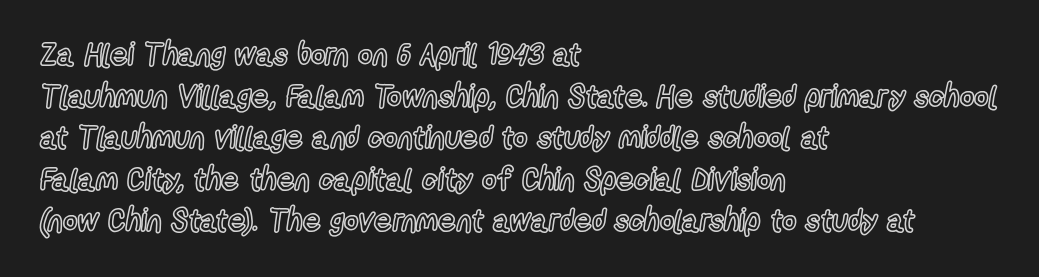
Teacher's note: observe the even left margin — that is flush-left alignment. The space between consecutive lines is moderate. Is this a fixed-width face? No — the glyphs have proportional, varying widths. The face used here is rendered with its standard letterfit.
